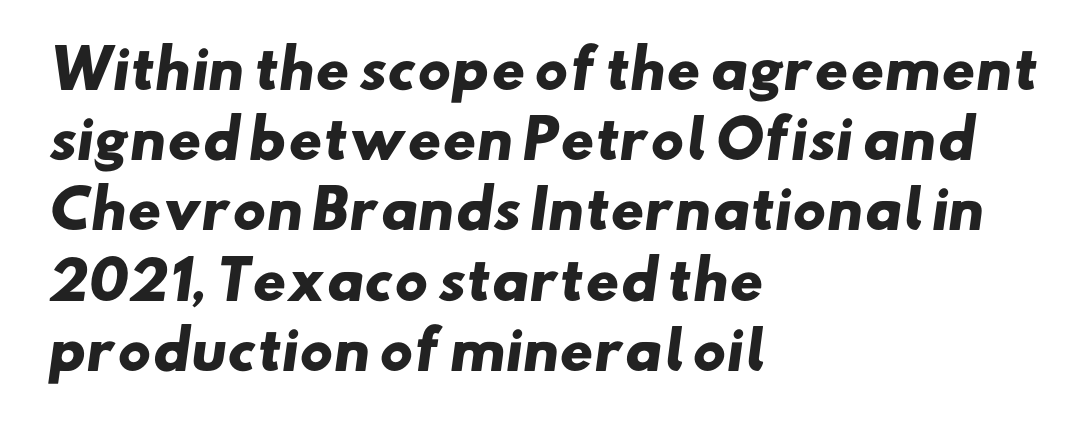
{"serif": "no", "bold": "yes", "weight": "heavy", "width": "wide", "stroke_contrast": "low", "x_height": "small", "monospaced": "no", "underline": "no", "align": "left", "line_spacing": "normal", "line_spacing_ratio": 1.35, "letter_spacing": "normal", "letter_spacing_em": 0.0, "glyph_px": 52}
